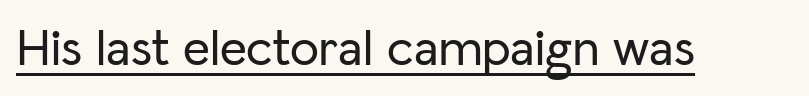
The image shows 52 px sans-serif type, upright; set normal letter spacing, underlined; low stroke contrast and a medium x-height.
